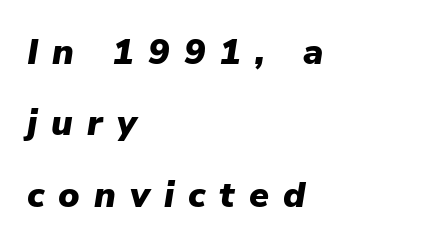
Q: Is the text bold? A: Yes.
Q: Is the text italic (slanted)? A: Yes, it leans right by about 9 degrees.
Q: Is the text underlined? A: No.
Q: How is the paragraph aligned? A: Left-aligned.
Q: Is the spacing between letters normal or unusually wide? A: Unusually wide.
Q: Is the spacing between lines tight, normal or loose? A: Loose.
Q: Width (condensed, normal, or wide)? A: Normal.
Q: Stroke contrast? A: Low.
Q: x-height? A: Medium.
Q: Monospaced? A: No.
